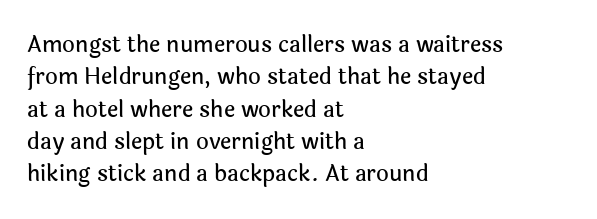
The image shows 22 px text type, upright; set left-aligned, normal line spacing (1.47x), normal letter spacing, not underlined.
